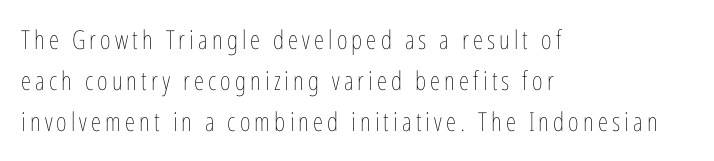
Q: Is the text bold? A: No.
Q: Is the text italic (slanted)? A: No, it is upright.
Q: Is the text underlined? A: No.
Q: How is the paragraph aligned? A: Left-aligned.
Q: Is the spacing between lines tight, normal or loose? A: Normal.
